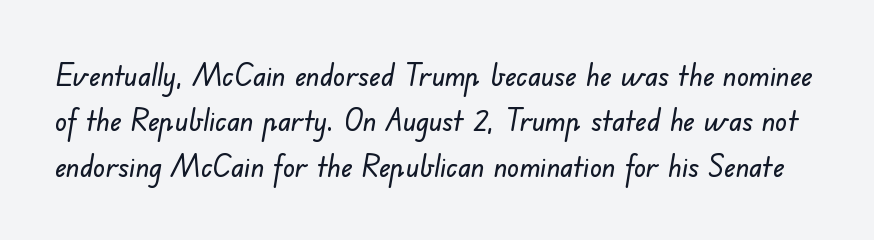
The image shows 30 px sans-serif type; set normal line spacing (1.51x), normal letter spacing, not underlined; low stroke contrast and a small x-height.
